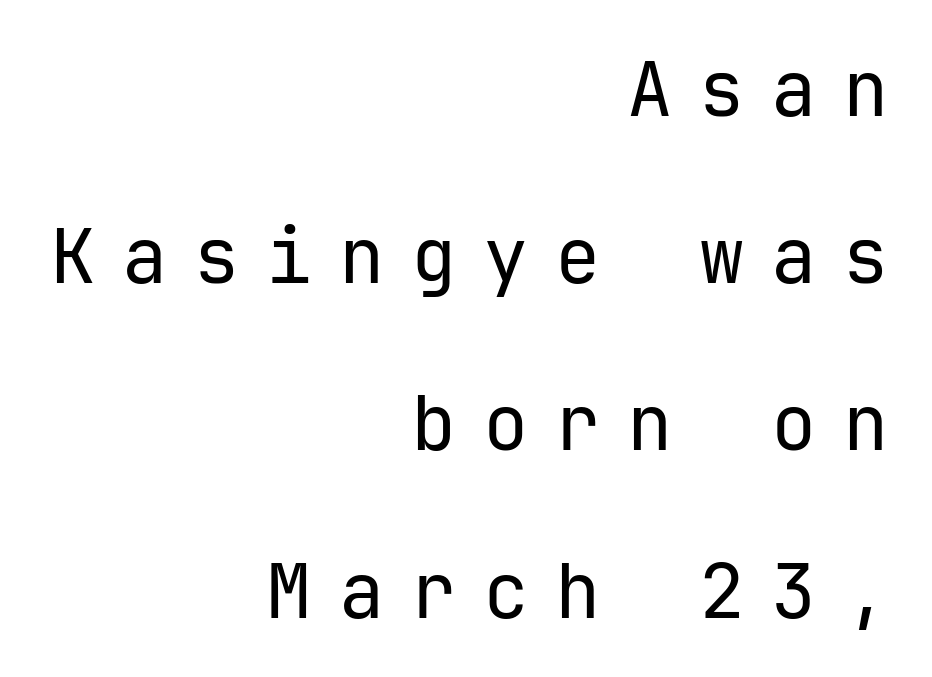
Compared with typical body copy, the letter spacing here is much looser. Honestly, there is no underline to notice here at all. Horizontally, the lines are justified to the trailing edge only. The type sits square on the baseline with zero lean. The vertical gap from one line to the next is large.
